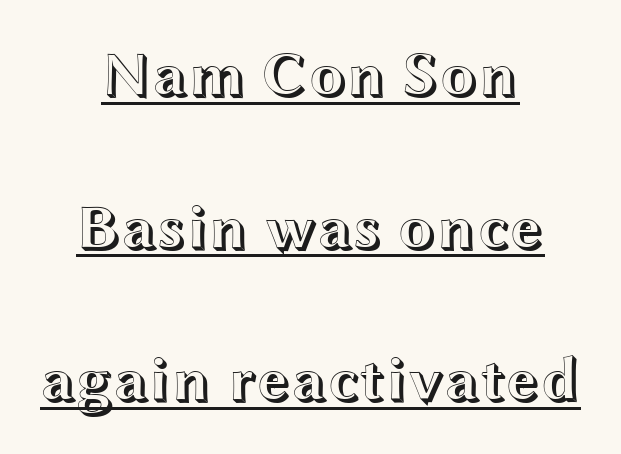
Q: Is the text italic (slanted)? A: No, it is upright.
Q: Is the text underlined? A: Yes.
Q: How is the paragraph aligned? A: Centered.
Q: Is the spacing between letters normal or unusually wide? A: Normal.
Q: Is the spacing between lines tight, normal or loose? A: Loose.
Q: Width (condensed, normal, or wide)? A: Wide.
Q: x-height? A: Medium.
Q: Monospaced? A: No.
